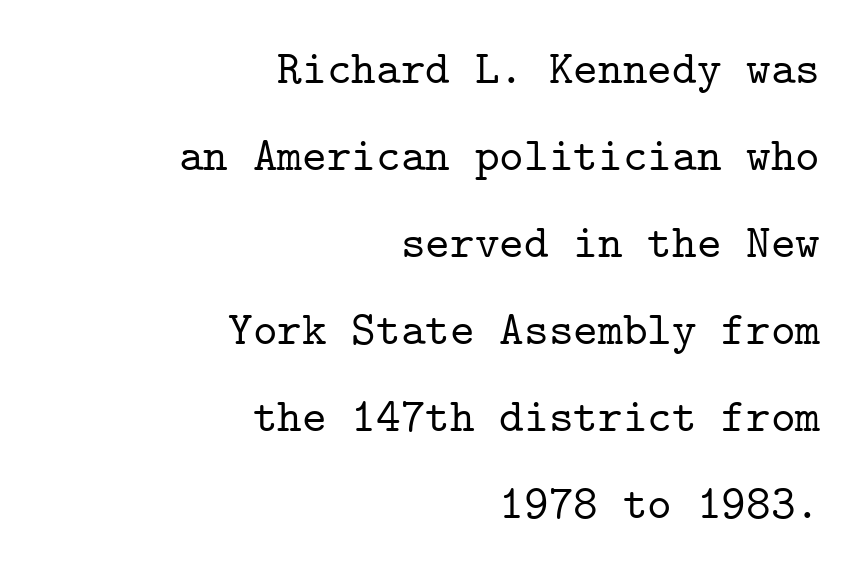
{"serif": "yes", "italic": "no", "width": "normal", "stroke_contrast": "low", "x_height": "medium", "monospaced": "yes", "underline": "no", "align": "right", "line_spacing_ratio": 1.85, "letter_spacing": "normal", "letter_spacing_em": 0.0, "glyph_px": 47}
